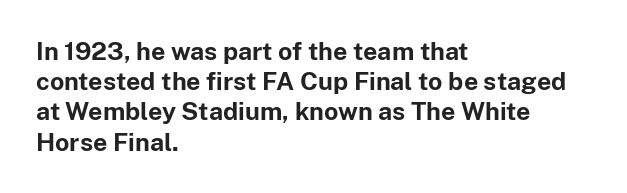
The passage shown is emphatically bold. The space directly below the letters is spotless. Tracking here is standard; glyphs follow each other at the usual distance. Where is the straight margin? On the left.
